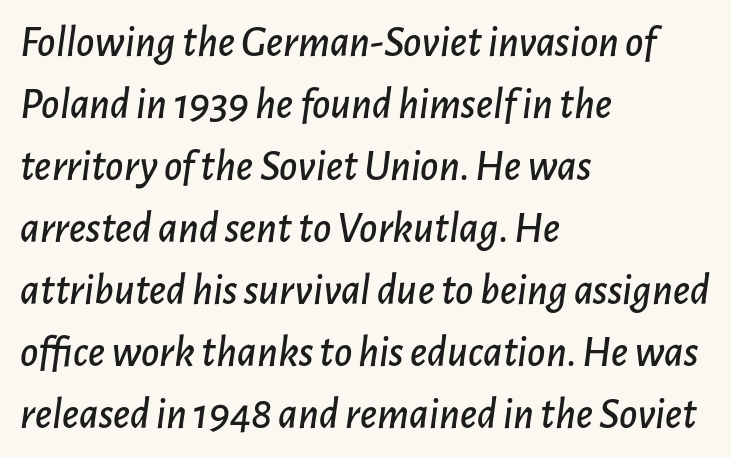
The lines sit at an ordinary, default distance from one another. Characters follow at the spacing the type designer built in. Note the varied advance widths — an 'i' is clearly narrower than an 'm'. In terms of posture, this sample is oblique. This sample is left-justified, so line endings fall wherever the words run out. The glyphs are unaccompanied by any horizontal stroke below them.
